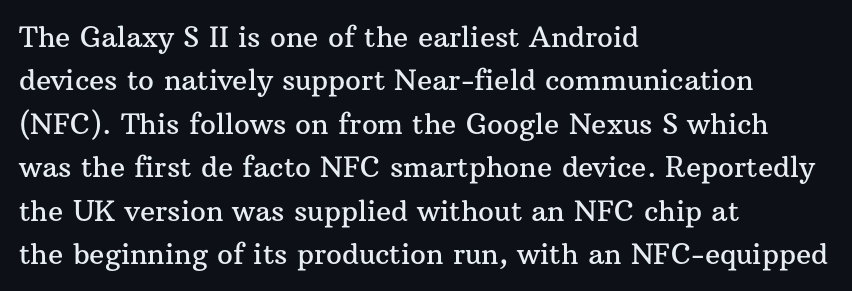
Q: Is the text italic (slanted)? A: No, it is upright.
Q: Is the typeface a serif or a sans-serif typeface? A: Serif.
Q: Is the text underlined? A: No.
Q: How is the paragraph aligned? A: Left-aligned.
Q: Is the spacing between letters normal or unusually wide? A: Normal.
Q: Is the spacing between lines tight, normal or loose? A: Normal.
Q: Width (condensed, normal, or wide)? A: Normal.
Q: Stroke contrast? A: Medium.
Q: x-height? A: Medium.
Q: Monospaced? A: No.
